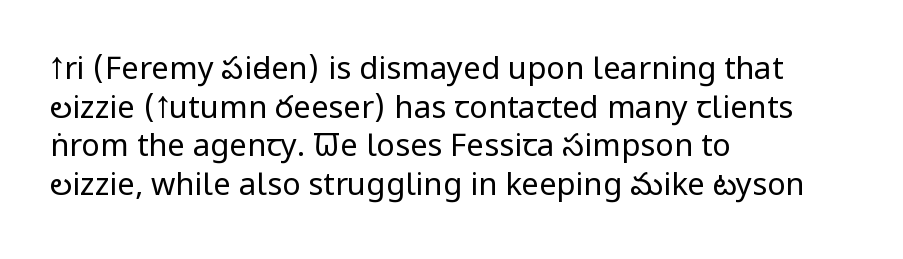
The image shows 31 px regular-weight, condensed sans-serif type, upright; set left-aligned, normal line spacing (1.25x), normal letter spacing, not underlined; low stroke contrast and a large x-height.
